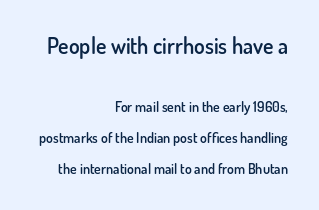
The image shows 22 px text type, upright; set right-aligned, loose line spacing (2.21x), normal letter spacing, not underlined; the first (top) block is 1.57x larger.
